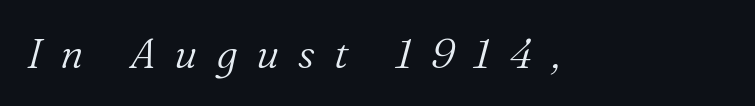
The image shows 41 px light serif type, italic (leaning right); set unusually wide letter spacing (+0.46 em), not underlined; medium stroke contrast and a medium x-height.
